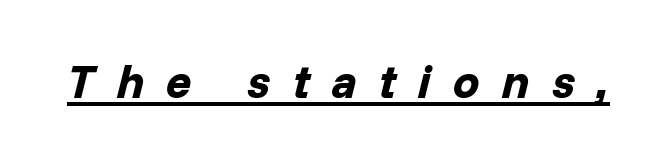
You'd pick this weight for a headline — it's a proper bold. Each line of the rendering has a horizontal stroke beneath the glyphs. Caption: expanded tracking, letters set apart. Looks like regular typesetting: each glyph gets only the width it needs.
